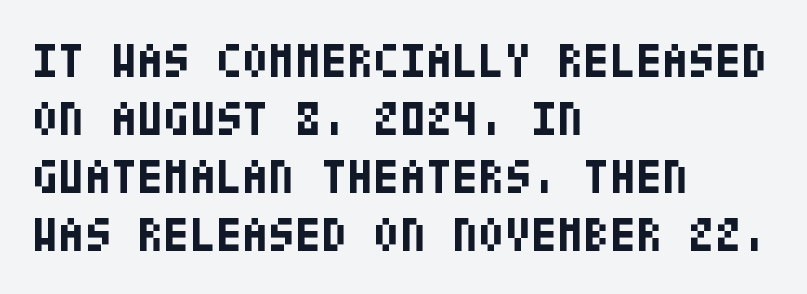
Q: Is the text bold? A: Yes.
Q: Is the text italic (slanted)? A: No, it is upright.
Q: Is the typeface a serif or a sans-serif typeface? A: Sans-serif.
Q: Is the text underlined? A: No.
Q: How is the paragraph aligned? A: Left-aligned.
Q: Is the spacing between letters normal or unusually wide? A: Normal.
Q: Width (condensed, normal, or wide)? A: Condensed.
Q: Stroke contrast? A: Low.
Q: x-height? A: Large.
